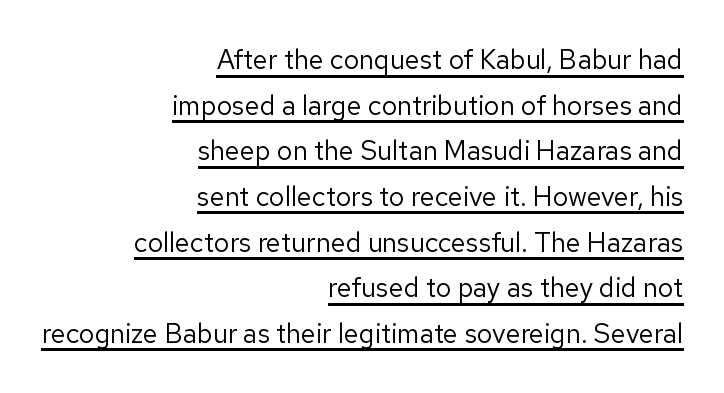
Q: Is the text bold? A: No.
Q: Is the text italic (slanted)? A: No, it is upright.
Q: Is the text underlined? A: Yes.
Q: How is the paragraph aligned? A: Right-aligned.
Q: Is the spacing between letters normal or unusually wide? A: Normal.
Q: Is the spacing between lines tight, normal or loose? A: Normal.
